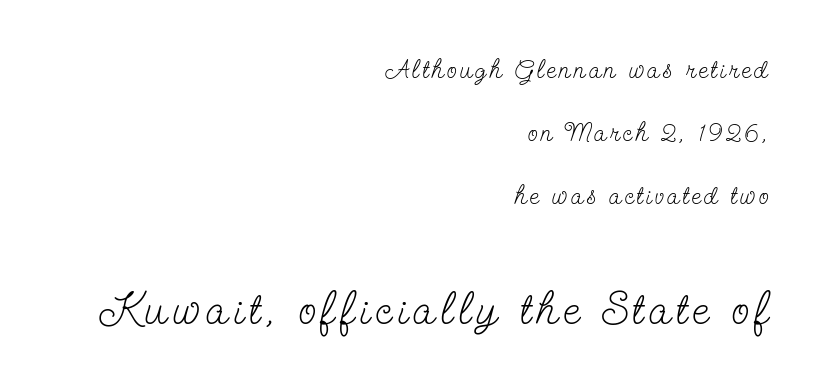
Right-aligned paragraph, ragged on the left. Size contrast runs from small at the top to large at the bottom. Each letter's strokes conclude with small projecting serifs.
